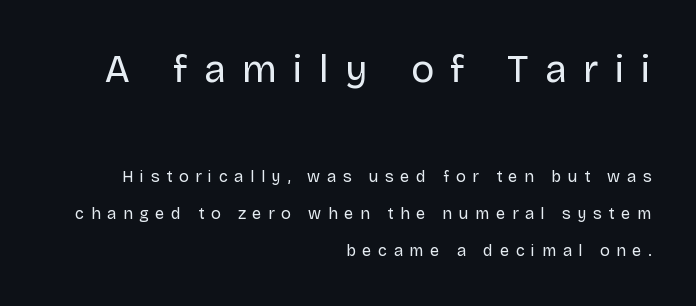
{"serif": "no", "italic": "no", "bold": "no", "weight": "regular", "width": "normal", "stroke_contrast": "low", "x_height": "large", "monospaced": "no", "underline": "no", "align": "right", "line_spacing": "loose", "line_spacing_ratio": 2.32, "letter_spacing": "wide", "letter_spacing_em": 0.42, "larger_block": "first", "size_ratio": 2.44, "glyph_px": 39}
